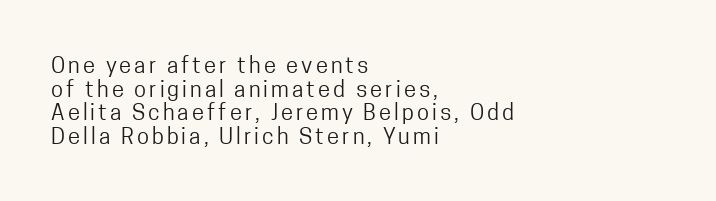
Is there any slant? The stems are plumb. Caption: multi-line text, flush left, ragged right. Successive baselines arrive quickly, one right under another. On a weight scale, this lands at 450 or below.
